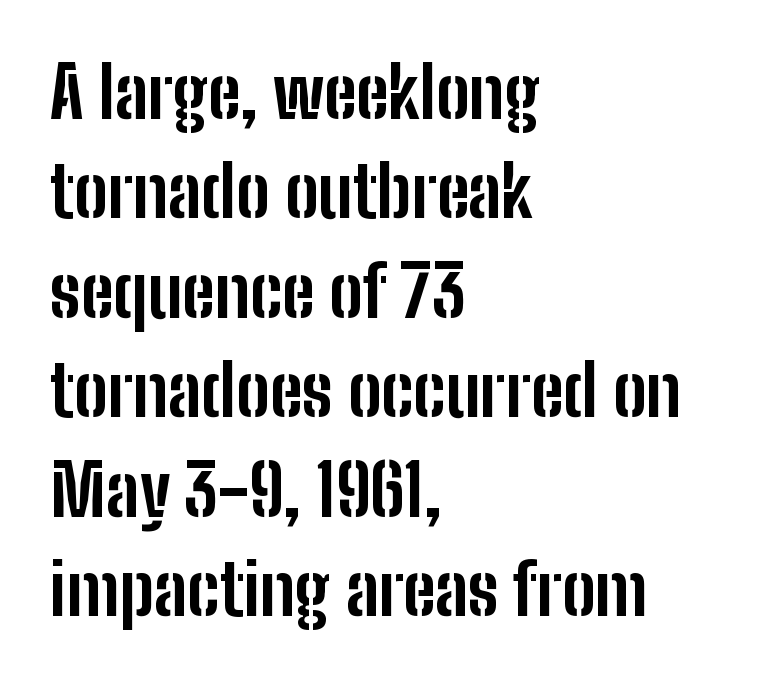
{"serif": "no", "italic": "no", "bold": "yes", "weight": "bold", "width": "condensed", "stroke_contrast": "low", "x_height": "medium", "monospaced": "no", "underline": "no", "align": "left", "line_spacing": "normal", "line_spacing_ratio": 1.42, "letter_spacing": "normal", "letter_spacing_em": 0.0, "glyph_px": 70}
